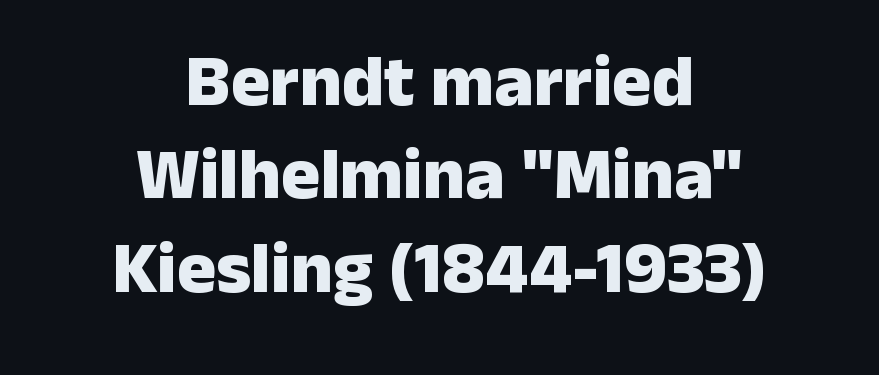
The image shows 73 px heavy sans-serif type, upright; set centered, normal line spacing (1.28x), normal letter spacing, not underlined; low stroke contrast and a medium x-height.
